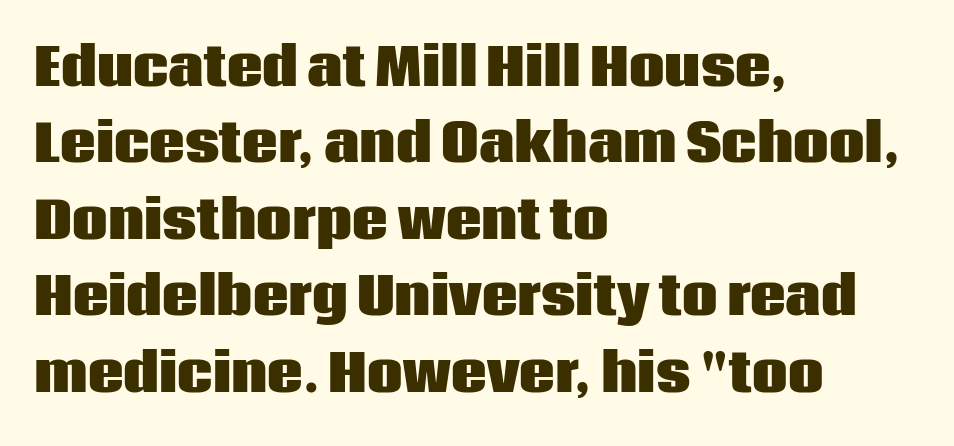
The image shows 50 px heavy sans-serif type, upright; set left-aligned, normal line spacing (1.53x), normal letter spacing, not underlined; low stroke contrast and a large x-height.
